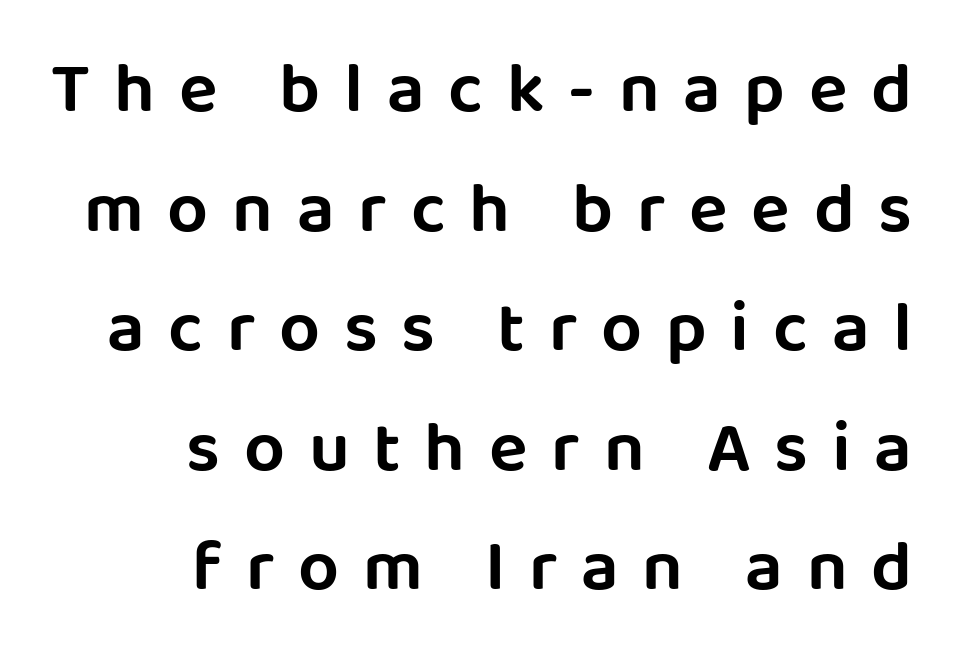
{"serif": "no", "italic": "no", "width": "normal", "stroke_contrast": "low", "x_height": "large", "monospaced": "no", "underline": "no", "align": "right", "line_spacing": "normal", "line_spacing_ratio": 1.66, "letter_spacing": "wide", "letter_spacing_em": 0.33, "glyph_px": 72}
